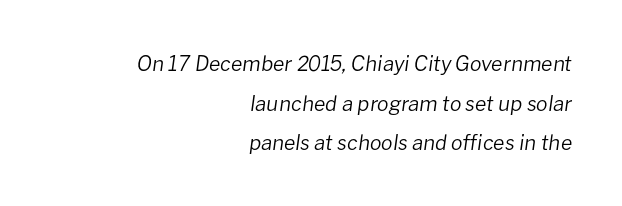
Q: Is the text bold? A: No.
Q: Is the text italic (slanted)? A: Yes, it leans right by about 8 degrees.
Q: Is the text underlined? A: No.
Q: How is the paragraph aligned? A: Right-aligned.
Q: Is the spacing between letters normal or unusually wide? A: Normal.
